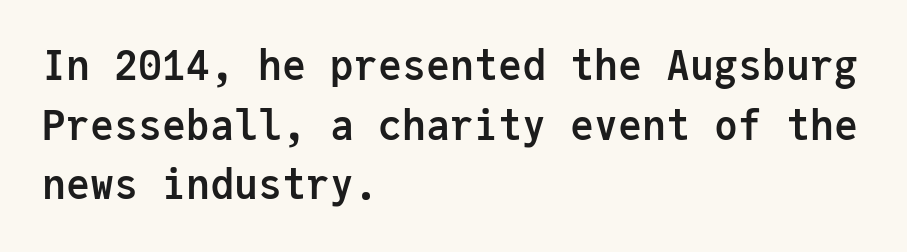
This sample has the even, mechanical cadence of fixed-width lettering. No word sits above an underline. The letters stand straight up with perfectly vertical stems. Font category for this specimen: sans-serif. Alignment: flush left. The line-height multiplier appears to be the usual default.
